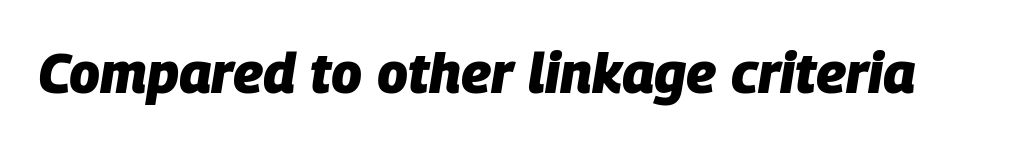
{"italic": "yes", "lean": "right", "slant_degrees": 9, "bold": "yes", "weight": "heavy", "width": "normal", "stroke_contrast": "low", "x_height": "large", "monospaced": "no", "underline": "no", "letter_spacing": "normal", "letter_spacing_em": 0.0, "glyph_px": 56}
